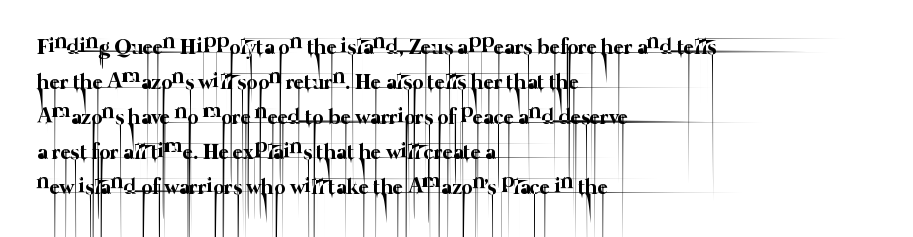
Unmarked baselines from the first word to the last. Line starts are locked; line ends wander. Stroke thickness stays within the range of a standard reading face or lighter. Does the leading feel generous? No, just average. Nobody touched the tracking dial on this one.
